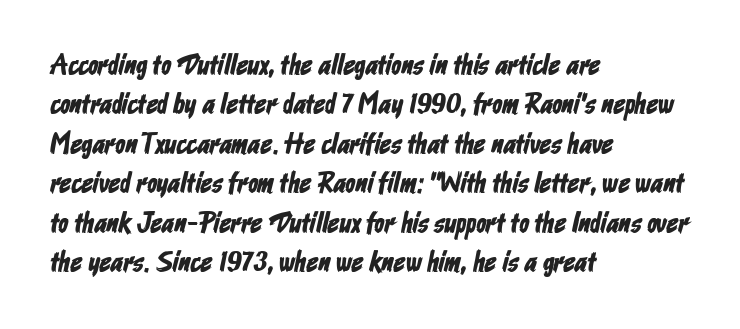
Character widths vary here, with narrow letters taking less room than wide ones. The passage shown is typeset with a sans-serif family. Observe the ordinary spacing: letters are neighbours, not strangers. Words float on clear page, feet unadorned.
